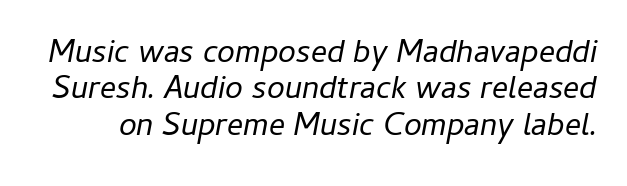
The image shows 32 px regular-weight type, italic (leaning right); set tight line spacing (1.14x), normal letter spacing, not underlined; low stroke contrast and a medium x-height.
